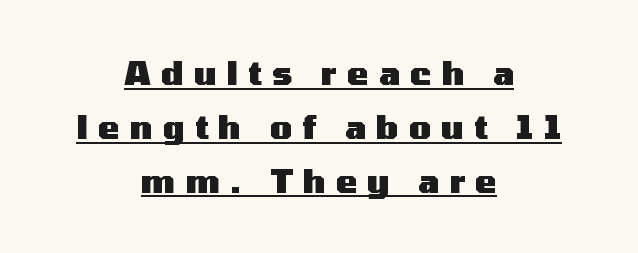
The glyphs in this specimen are sans serif. A typesetter would call this proportional, since set widths differ per character. Students, observe the line beneath the letters — that is underlining. Which margin do the lines hug? Neither — every line sits in the middle. A typesetter would mark this as roman, not italic.
